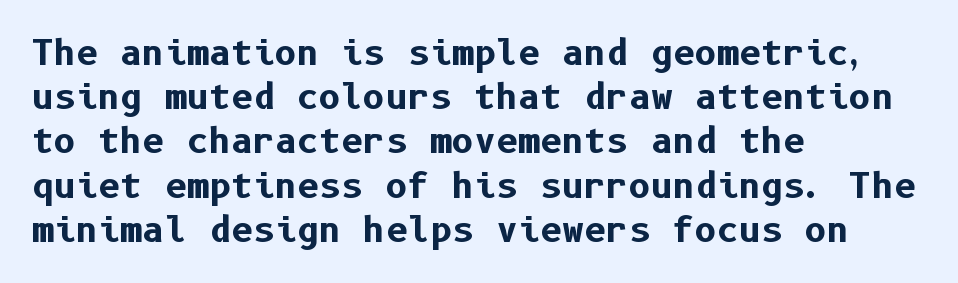
The space directly below the letters is spotless. The characters look thick and weighty, a clear bold. The face used here is a sans, in the tradition of grotesques and geometrics. The leading is moderate, giving the passage an even texture.
